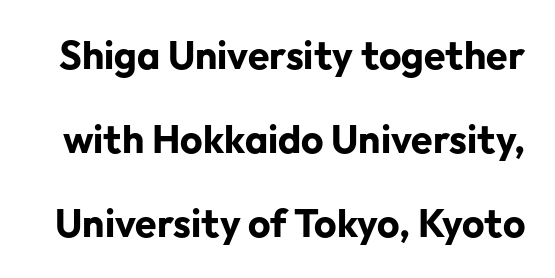
You could call the tracking neutral — neither tight nor loose. Clear beneath every line of the passage. Baseline-to-baseline distance is far greater than the letter height. You can tell from the bare stems that sans-serif type was used.
